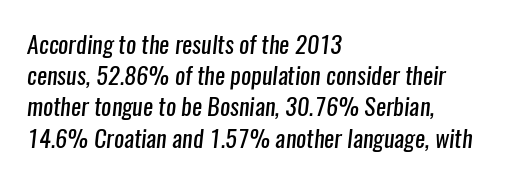
{"bold": "no", "underline": "no", "align": "left", "line_spacing": "normal", "line_spacing_ratio": 1.3, "letter_spacing": "normal", "letter_spacing_em": 0.0, "glyph_px": 24}
